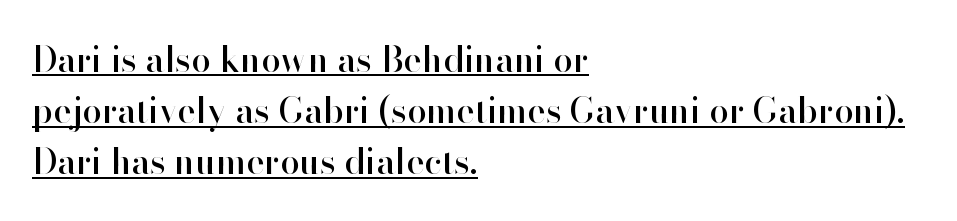
Q: Is the text italic (slanted)? A: No, it is upright.
Q: Is the typeface a serif or a sans-serif typeface? A: Sans-serif.
Q: Is the text underlined? A: Yes.
Q: How is the paragraph aligned? A: Left-aligned.
Q: Is the spacing between letters normal or unusually wide? A: Normal.
Q: Is the spacing between lines tight, normal or loose? A: Normal.
Q: Width (condensed, normal, or wide)? A: Normal.
Q: Stroke contrast? A: High.
Q: x-height? A: Small.
Q: Monospaced? A: No.
